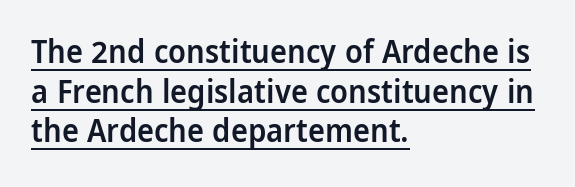
The image shows 32 px semibold, condensed sans-serif type, upright; set left-aligned, line spacing 1.24x, normal letter spacing, underlined; low stroke contrast and a large x-height.
